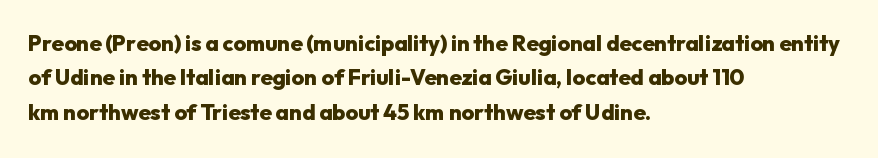
Q: Is the text bold? A: Yes.
Q: Is the text italic (slanted)? A: No, it is upright.
Q: Is the text underlined? A: No.
Q: How is the paragraph aligned? A: Left-aligned.
Q: Is the spacing between letters normal or unusually wide? A: Normal.
Q: Is the spacing between lines tight, normal or loose? A: Normal.
